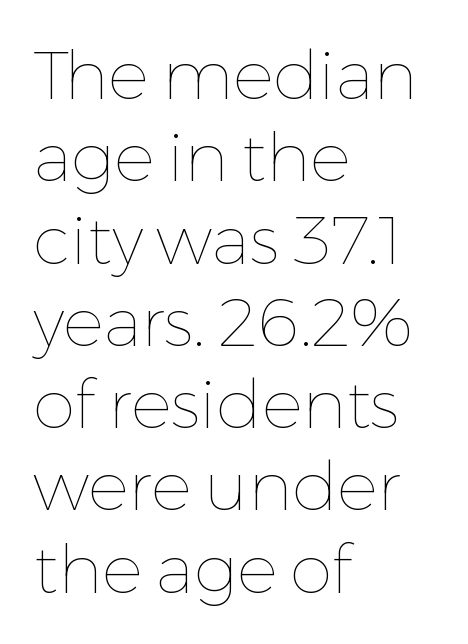
{"italic": "no", "bold": "no", "weight": "thin", "width": "normal", "stroke_contrast": "low", "x_height": "medium", "monospaced": "no", "underline": "no", "align": "left", "line_spacing_ratio": 1.21, "letter_spacing": "normal", "letter_spacing_em": 0.0, "glyph_px": 68}
